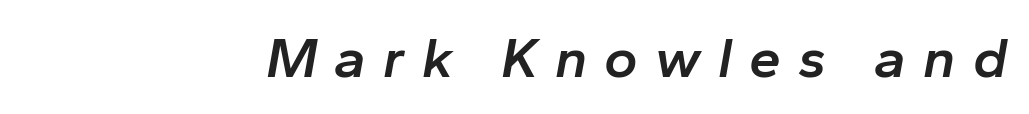
The image shows 57 px semibold type, italic (leaning right); set unusually wide letter spacing (+0.3 em), not underlined; low stroke contrast and a medium x-height.
